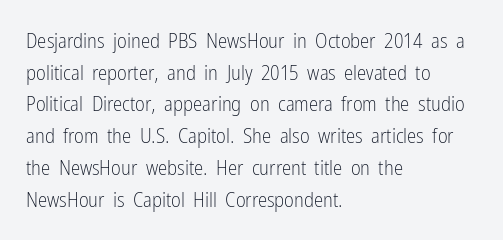
The image shows 21 px text type, upright; set left-aligned, normal line spacing (1.51x), normal letter spacing, not underlined.
